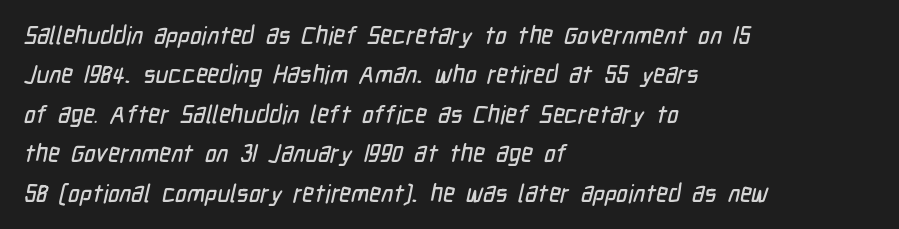
Q: Is the text underlined? A: No.
Q: How is the paragraph aligned? A: Left-aligned.
Q: Is the spacing between letters normal or unusually wide? A: Normal.
Q: Is the spacing between lines tight, normal or loose? A: Normal.
